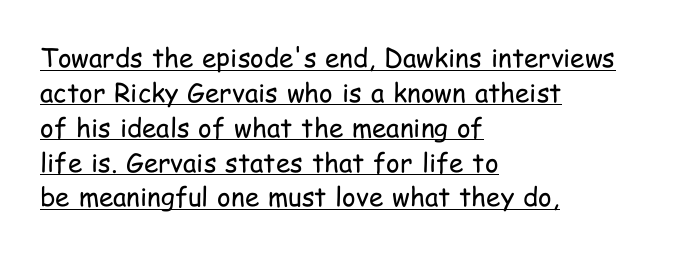
A roman cut, with each character standing at attention. Compared with typical body copy, the letter spacing here is the same. Does a line run under the words? Yes, clearly. Alignment: flush left. No chunkiness to these letters — they're not bold.
